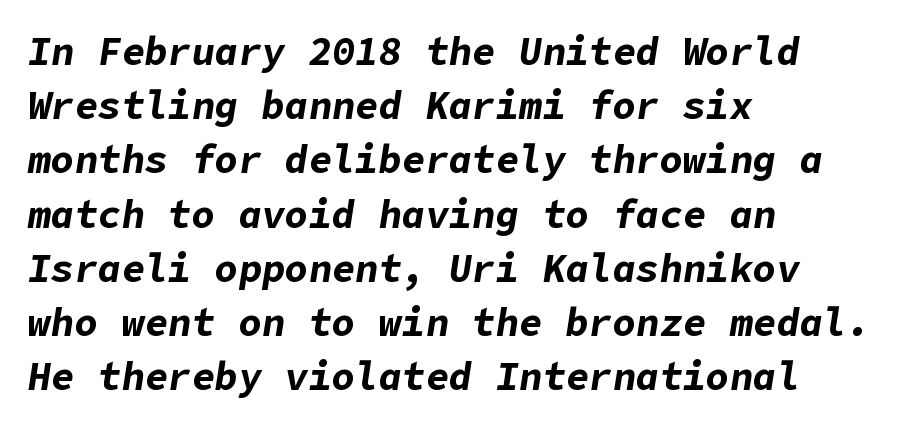
{"italic": "yes", "lean": "right", "slant_degrees": 9, "bold": "yes", "weight": "bold", "width": "normal", "stroke_contrast": "low", "x_height": "medium", "underline": "no", "align": "left", "line_spacing": "normal", "line_spacing_ratio": 1.39, "letter_spacing": "normal", "letter_spacing_em": 0.0, "glyph_px": 39}
